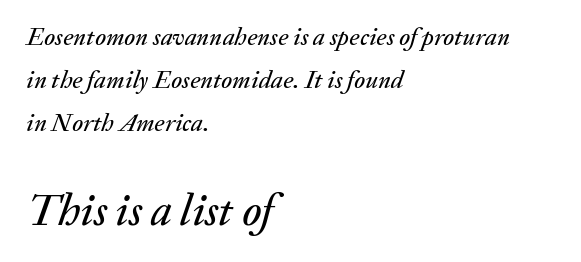
The image shows 44 px text type, italic (leaning right); set left-aligned, line spacing 1.73x, normal letter spacing, not underlined; the second (bottom) block is 1.76x larger; medium stroke contrast and a medium x-height.
